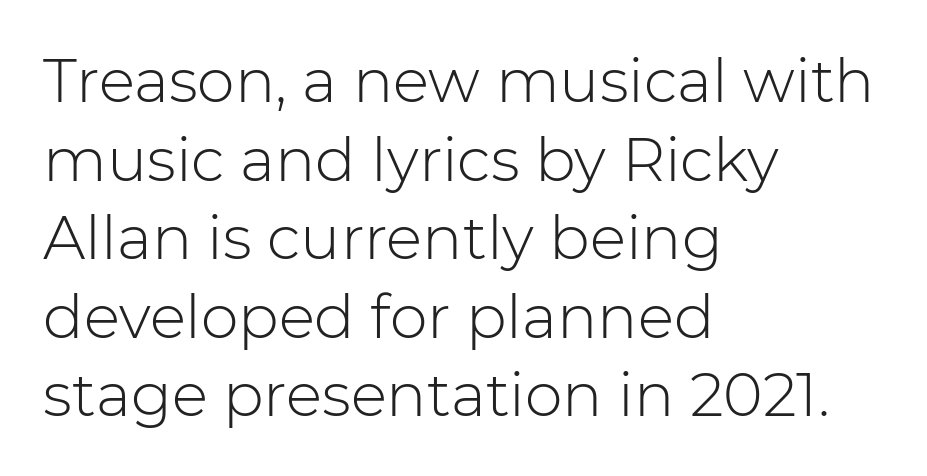
The image shows 60 px light sans-serif type, upright; set left-aligned, normal line spacing (1.31x), normal letter spacing, not underlined; low stroke contrast and a medium x-height.
